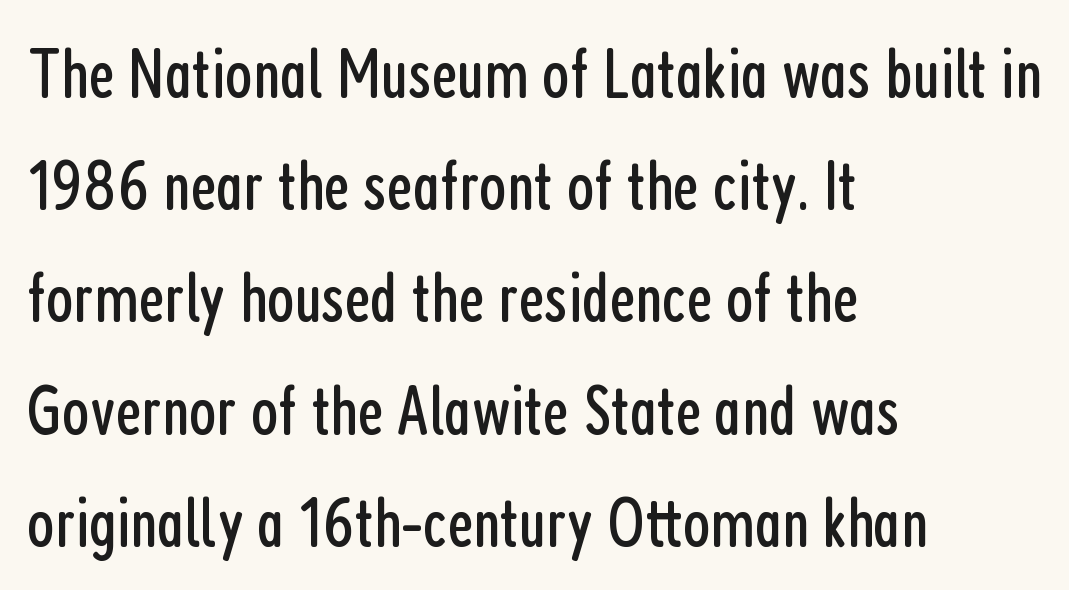
The image shows 71 px regular-weight, condensed sans-serif type, upright; set left-aligned, normal line spacing (1.58x), normal letter spacing, not underlined; low stroke contrast and a medium x-height.
